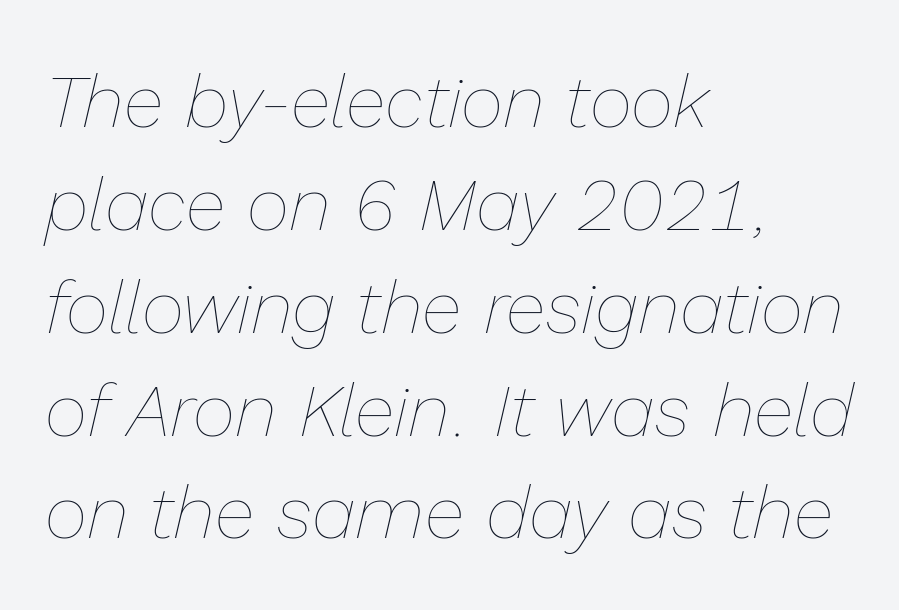
This sample has the flowing, uneven cadence of proportional lettering. The foot of each line stays bare and open. Does the leading feel generous? No, just average. A classic flush-left, rag-right setting is used for this passage. Nobody touched the tracking dial on this one. In terms of posture, this sample is oblique.
